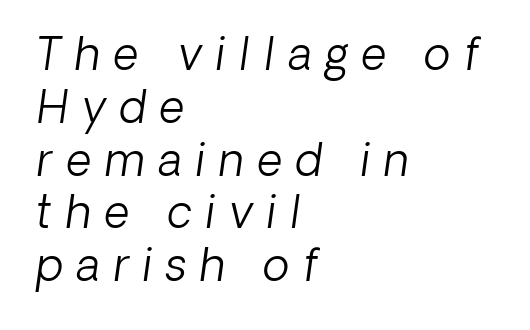
The image shows 44 px light type, italic (leaning right); set left-aligned, line spacing 1.2x, unusually wide letter spacing (+0.31 em), not underlined; low stroke contrast and a medium x-height.
